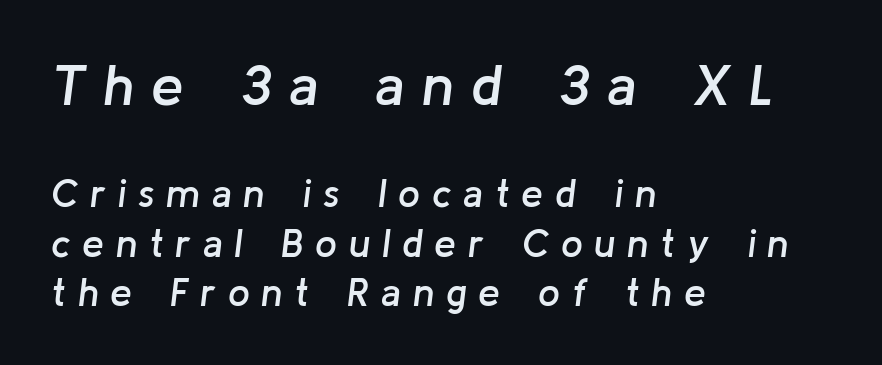
Does the lettering tilt? It does — this is italic. Look at the stroke-to-counter ratio: somewhat heavy, a semibold. Glance below the letters and you will spot only blank space. You could not count columns in this text — the font is proportionally spaced. Is the lower block the larger one? No — the upper block carries the bigger type. A student would call this left alignment; a typographer would say flush left, rag right.
